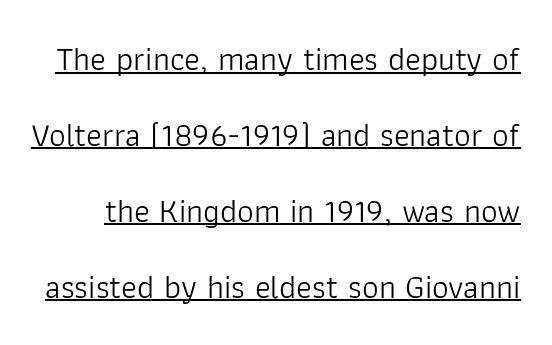
The image shows 33 px light sans-serif type, upright; set loose line spacing (2.3x), normal letter spacing, underlined; low stroke contrast and a medium x-height.
